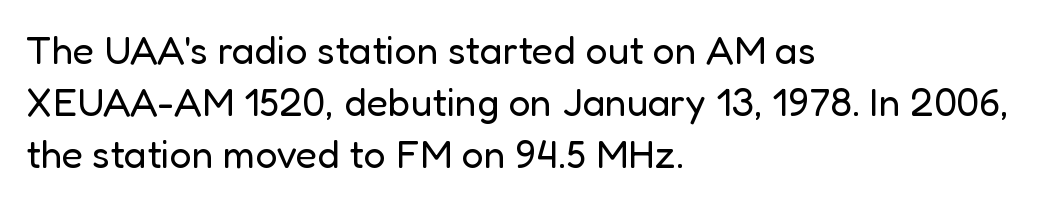
The image shows 39 px regular-weight sans-serif type, upright; set left-aligned, normal line spacing (1.33x), normal letter spacing, not underlined; low stroke contrast and a medium x-height.
